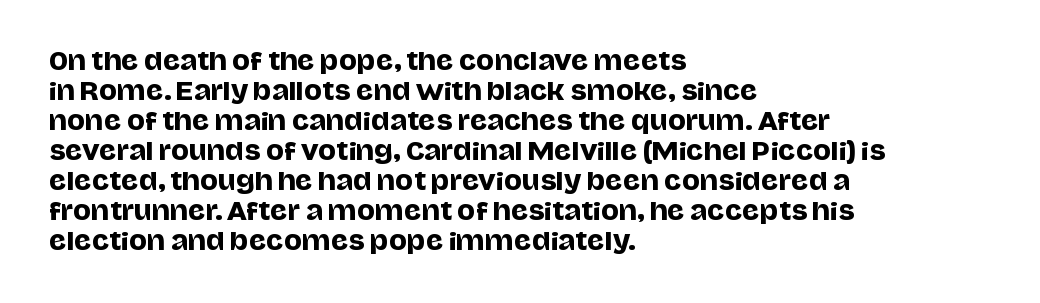
The lines in this sample share a left origin and differ only in where they stop. Tracking here is standard; glyphs follow each other at the usual distance. How would I describe the line gaps? Plain and ordinary. You can tell it's not italic because the verticals are truly vertical.
